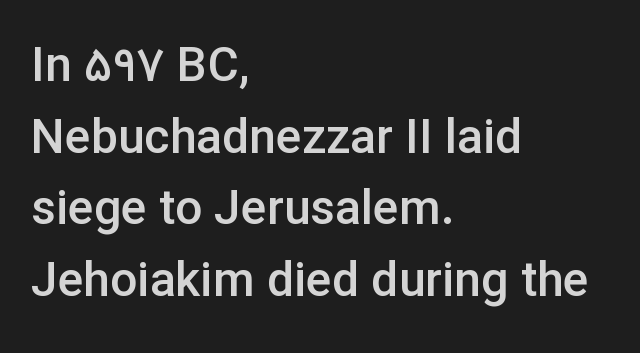
Are there feet on the stems? There aren't — it's a sans. Summary of vertical rhythm: regular, with standard interline spacing. Do the characters align in a grid? No, the font is proportional. The passage shown has conventional tracking throughout. Where is the straight margin? On the left.
